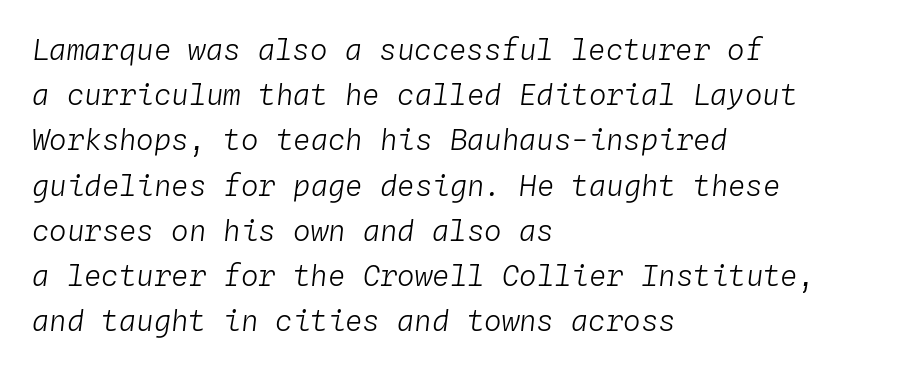
{"italic": "yes", "lean": "right", "slant_degrees": 4, "bold": "no", "weight": "light", "width": "normal", "stroke_contrast": "low", "x_height": "medium", "monospaced": "yes", "underline": "no", "align": "left", "line_spacing": "normal", "line_spacing_ratio": 1.56, "letter_spacing": "normal", "letter_spacing_em": 0.0, "glyph_px": 29}
